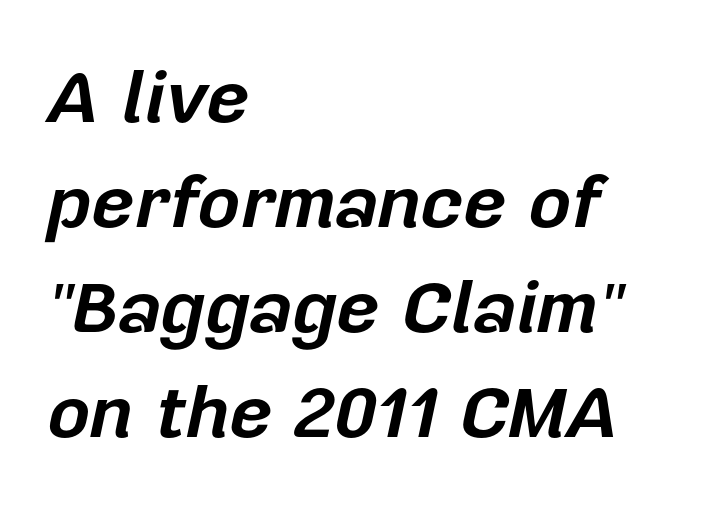
{"italic": "yes", "lean": "right", "slant_degrees": 12, "bold": "yes", "weight": "bold", "width": "normal", "stroke_contrast": "low", "x_height": "medium", "monospaced": "no", "underline": "no", "align": "left", "line_spacing": "normal", "line_spacing_ratio": 1.42, "letter_spacing": "normal", "letter_spacing_em": 0.0, "glyph_px": 74}
